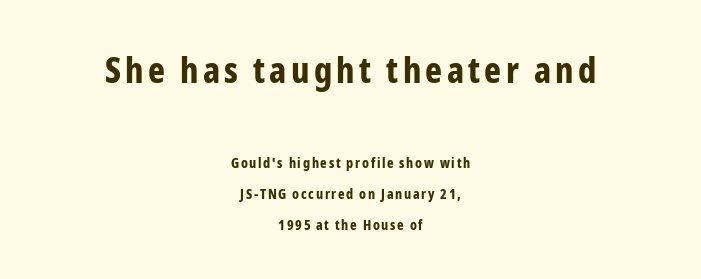
Q: Is the text bold? A: Yes.
Q: Is the text italic (slanted)? A: No, it is upright.
Q: Is the typeface a serif or a sans-serif typeface? A: Sans-serif.
Q: Is the text underlined? A: No.
Q: How is the paragraph aligned? A: Centered.
Q: Is the spacing between lines tight, normal or loose? A: Loose.
Q: Which block of text is set in a larger size, the first (top) or the second (bottom)? A: The first (top) one.
Q: Width (condensed, normal, or wide)? A: Condensed.
Q: Stroke contrast? A: Low.
Q: x-height? A: Medium.
Q: Monospaced? A: No.
